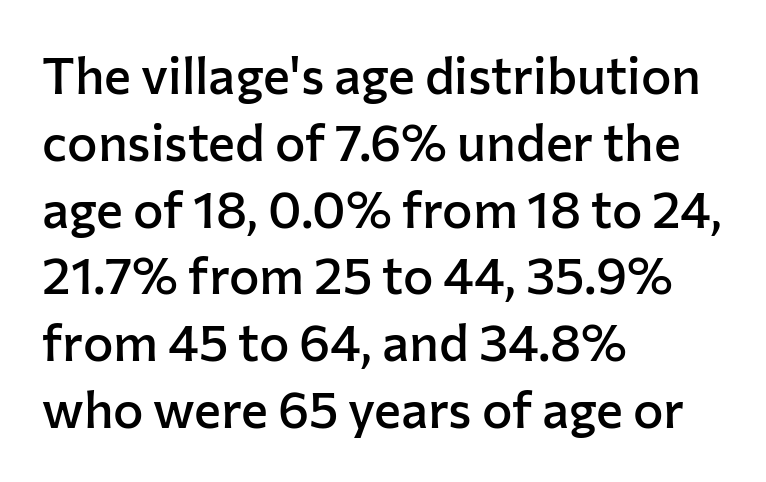
The compositor pushed each line to the left boundary. Think of a printed novel: that variable character pitch is what you see here. This sample uses an upright cut, with every glyph sitting square on the baseline. A typesetter would call this leading conventional body-copy spacing.
